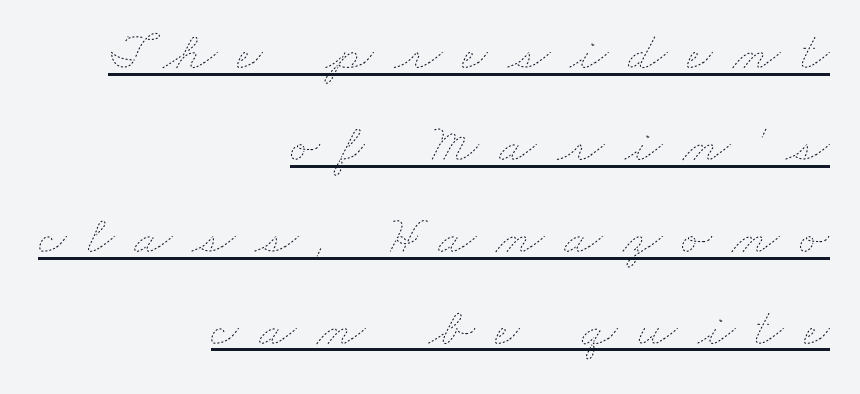
Each letter keeps its own natural width here, so spacing adapts to shape. If you drew a ruler down the right edge, every line would touch it. Stroke mass is kept to a normal reading level or below. Horizontal bands of white between lines are of average thickness. Glyph-to-glyph distance is far greater than everyday printed text. Looks like someone drew a line under every word here.
